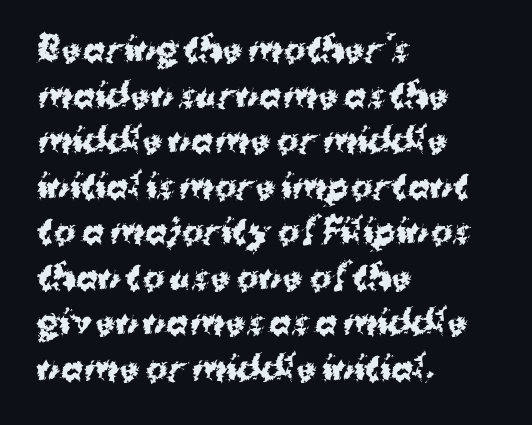
Nothing unusual about the tracking: characters are spaced as the font intends. In terms of leading, this rendering sits right in the middle. Anything drawn beneath the words? Only blank space. Is this a sans? Yes — the strokes have no serifs. The face used here is proportionally spaced, like ordinary book or web type.
